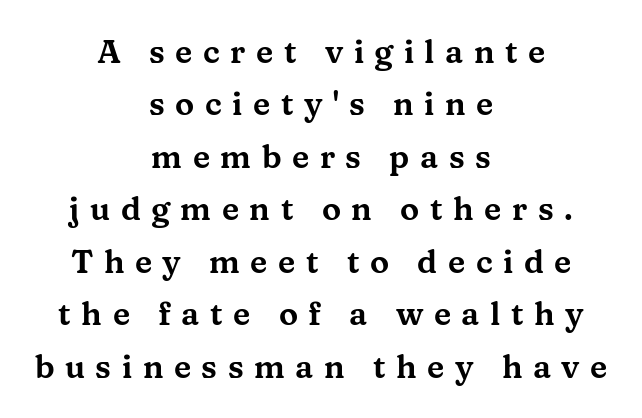
{"serif": "yes", "italic": "no", "width": "wide", "stroke_contrast": "medium", "x_height": "medium", "monospaced": "no", "underline": "no", "align": "center", "line_spacing": "normal", "line_spacing_ratio": 1.64, "letter_spacing": "wide", "letter_spacing_em": 0.33, "glyph_px": 32}
